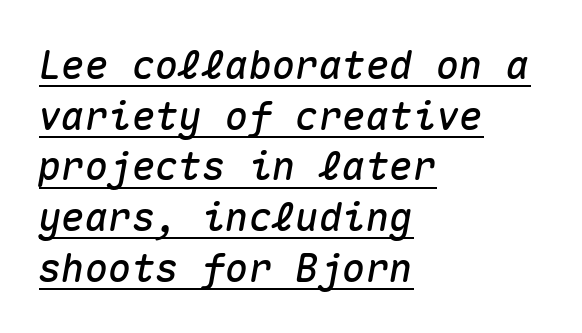
{"italic": "yes", "lean": "right", "slant_degrees": 10, "width": "normal", "stroke_contrast": "medium", "x_height": "medium", "monospaced": "yes", "underline": "yes", "align": "left", "line_spacing": "normal", "line_spacing_ratio": 1.3, "letter_spacing": "normal", "letter_spacing_em": 0.0, "glyph_px": 39}
